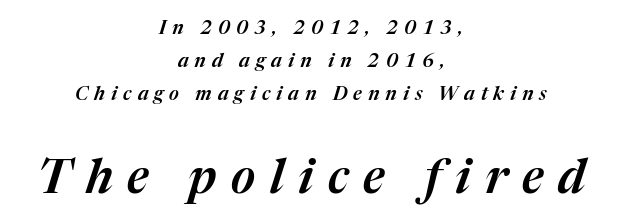
{"italic": "yes", "lean": "right", "slant_degrees": 17, "width": "normal", "stroke_contrast": "medium", "x_height": "medium", "monospaced": "no", "underline": "no", "align": "center", "line_spacing_ratio": 1.74, "letter_spacing": "wide", "letter_spacing_em": 0.31, "larger_block": "second", "size_ratio": 2.47, "glyph_px": 47}
